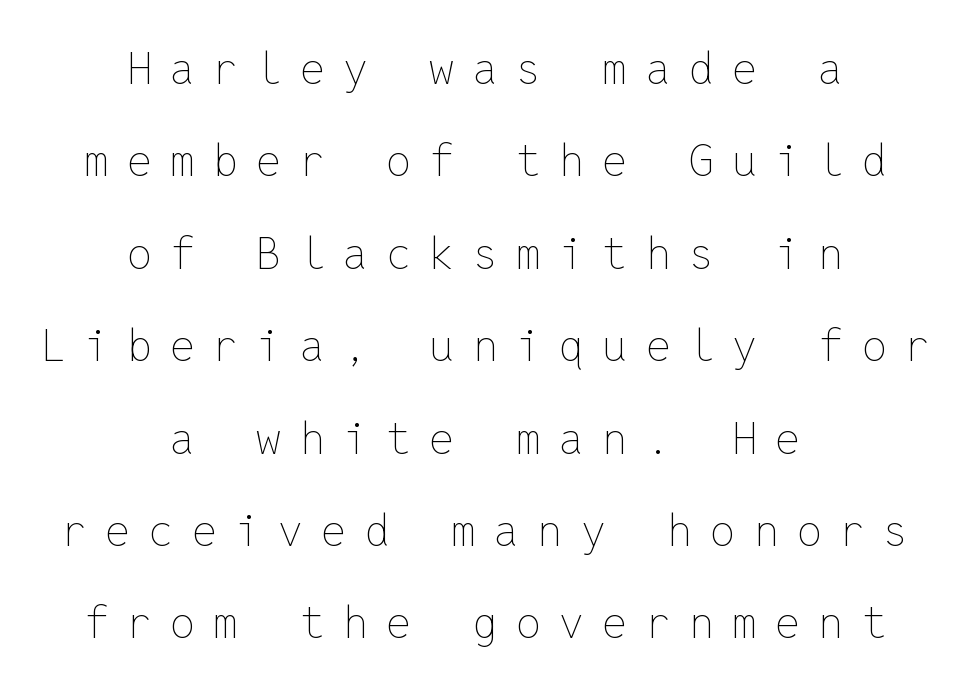
{"italic": "no", "bold": "no", "weight": "thin", "width": "normal", "stroke_contrast": "low", "x_height": "medium", "monospaced": "yes", "underline": "no", "align": "center", "line_spacing": "loose", "line_spacing_ratio": 2.1, "letter_spacing": "wide", "letter_spacing_em": 0.42, "glyph_px": 44}
